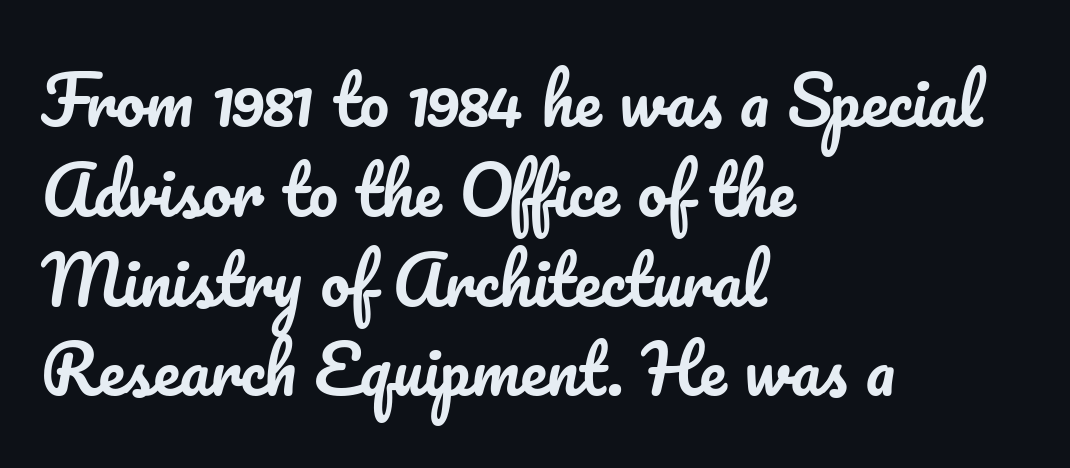
{"width": "normal", "stroke_contrast": "low", "x_height": "small", "monospaced": "no", "underline": "no", "align": "left", "line_spacing": "normal", "line_spacing_ratio": 1.36, "letter_spacing": "normal", "letter_spacing_em": 0.0, "glyph_px": 66}
